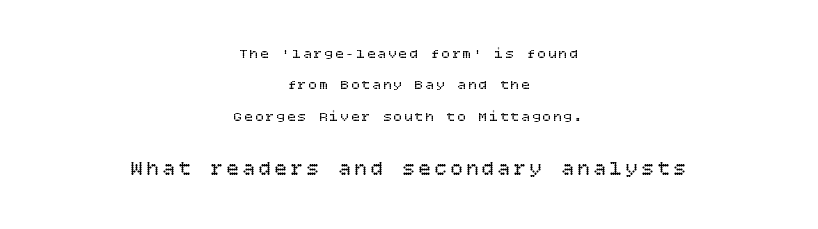
{"italic": "no", "bold": "no", "underline": "no", "align": "center", "line_spacing": "loose", "line_spacing_ratio": 2.24, "larger_block": "second", "size_ratio": 1.5, "glyph_px": 21}
